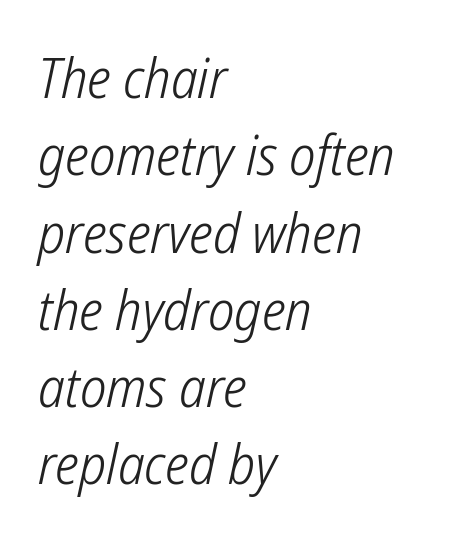
The image shows 56 px light, condensed sans-serif type; set left-aligned, normal line spacing (1.38x), normal letter spacing, not underlined; low stroke contrast and a medium x-height.
